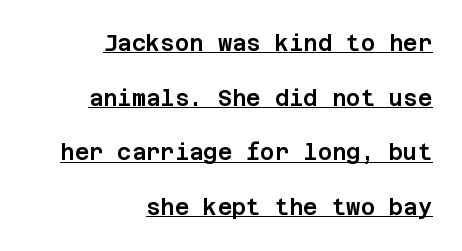
Q: Is the text italic (slanted)? A: No, it is upright.
Q: Is the text underlined? A: Yes.
Q: How is the paragraph aligned? A: Right-aligned.
Q: Is the spacing between letters normal or unusually wide? A: Normal.
Q: Is the spacing between lines tight, normal or loose? A: Loose.
